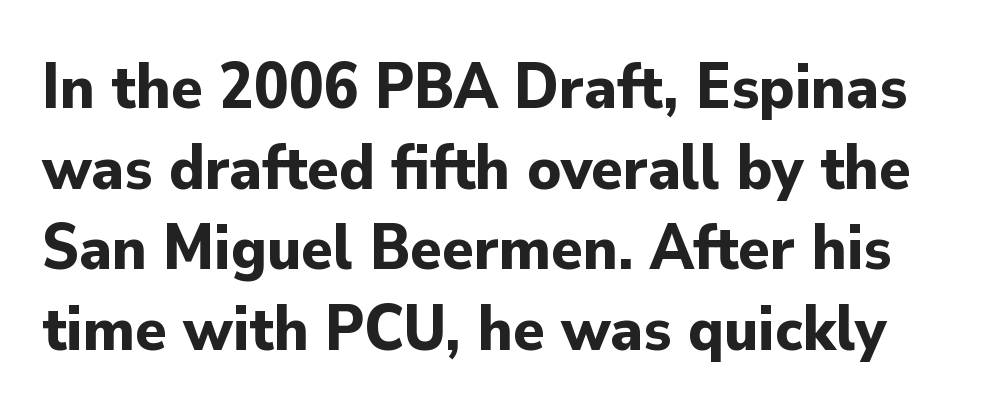
Q: Is the text bold? A: Yes.
Q: Is the text italic (slanted)? A: No, it is upright.
Q: Is the typeface a serif or a sans-serif typeface? A: Sans-serif.
Q: Is the text underlined? A: No.
Q: Is the spacing between letters normal or unusually wide? A: Normal.
Q: Width (condensed, normal, or wide)? A: Normal.
Q: Stroke contrast? A: Low.
Q: x-height? A: Small.
Q: Monospaced? A: No.
